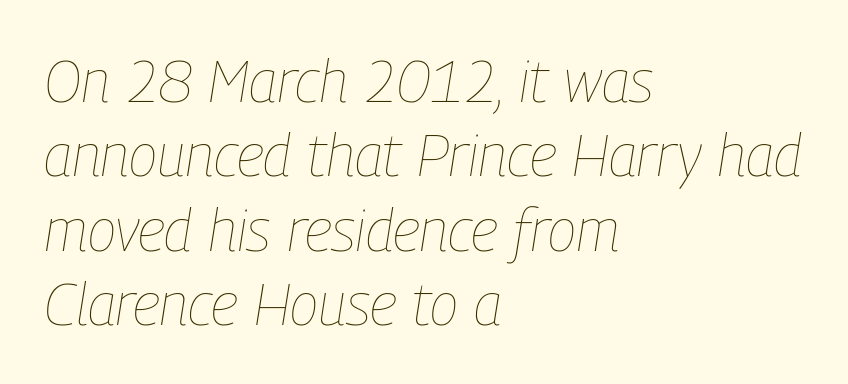
{"italic": "yes", "lean": "right", "slant_degrees": 9, "bold": "no", "weight": "thin", "width": "condensed", "stroke_contrast": "low", "x_height": "medium", "monospaced": "no", "underline": "no", "align": "left", "line_spacing": "normal", "line_spacing_ratio": 1.26, "letter_spacing": "normal", "letter_spacing_em": 0.0, "glyph_px": 59}
